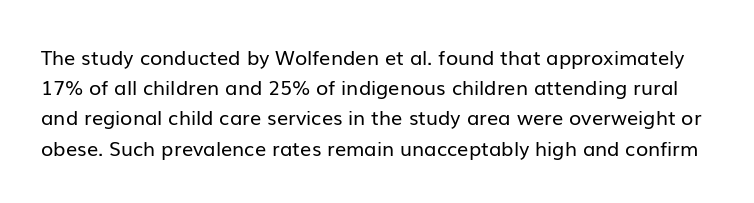
{"italic": "no", "bold": "no", "underline": "no", "line_spacing": "normal", "line_spacing_ratio": 1.51, "letter_spacing": "normal", "letter_spacing_em": 0.0, "glyph_px": 20}
